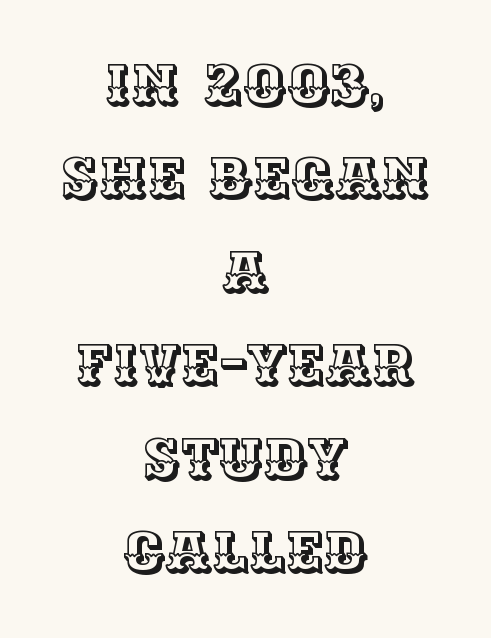
Check the space under the baseline: it is left empty. Observe the ordinary spacing: letters are neighbours, not strangers. Teacher's note: observe the equal gaps on both sides — that is centered alignment. Quick note: not italic, upright. Here the designer chose a conventional face with non-uniform glyph widths. If you measured baseline to baseline, you'd find a middling distance.
